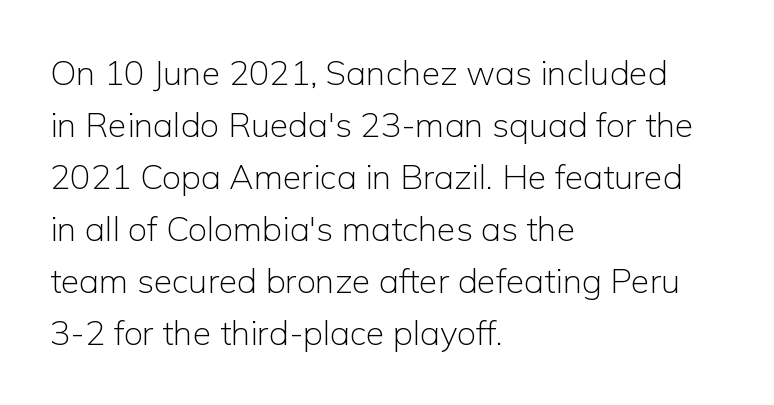
Quick note: not italic, upright. This rendering leaves character spacing at its baseline value. Successive baselines arrive at the customary interval. The typeface has the unassuming heft of standard copy or less. In CSS terms this would be text-align: left. The face used here is proportionally spaced, like ordinary book or web type.
